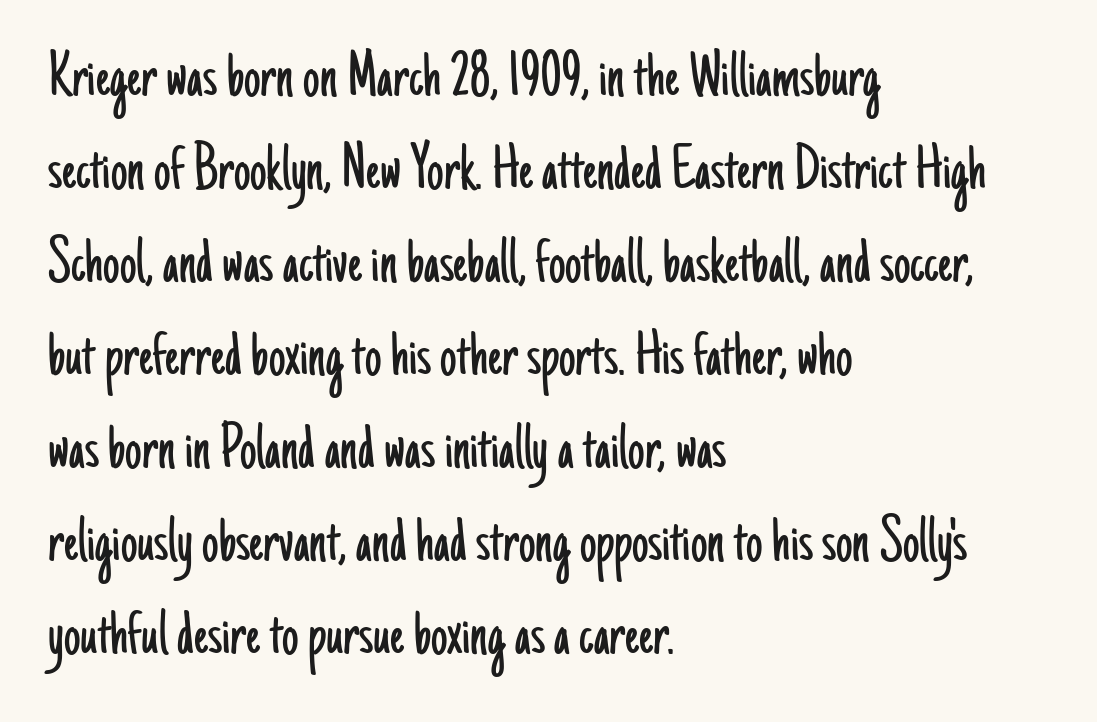
Q: Is the text bold? A: No.
Q: Is the text italic (slanted)? A: No, it is upright.
Q: Is the typeface a serif or a sans-serif typeface? A: Sans-serif.
Q: Is the text underlined? A: No.
Q: How is the paragraph aligned? A: Left-aligned.
Q: Is the spacing between letters normal or unusually wide? A: Normal.
Q: Is the spacing between lines tight, normal or loose? A: Normal.
Q: Width (condensed, normal, or wide)? A: Condensed.
Q: Stroke contrast? A: Low.
Q: x-height? A: Small.
Q: Monospaced? A: No.
